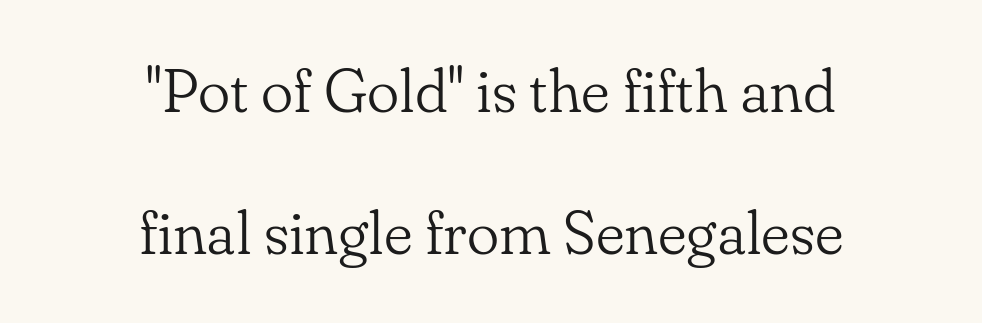
Alignment: centered. You can tell from the footed stems that serif type was used. The rendering keeps characters at their native spacing. Here the designer chose a conventional face with non-uniform glyph widths.
